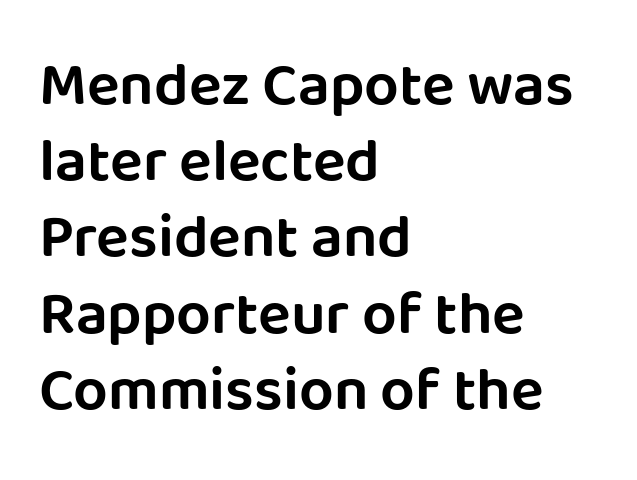
Layout note: lines flush left. Spacing verdict: proportional, widths tailored to each character. The characters display no serif detailing; their extremities are plain. Descenders are the only things crossing below the line. Is there much room between lines? A standard amount, neither cramped nor airy. When letters stand straight like this, we call the style roman or upright.
